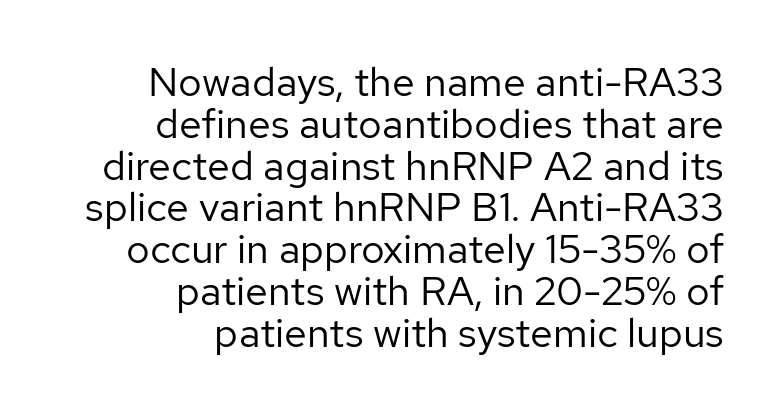
Q: Is the text bold? A: No.
Q: Is the text italic (slanted)? A: No, it is upright.
Q: Is the typeface a serif or a sans-serif typeface? A: Sans-serif.
Q: Is the text underlined? A: No.
Q: How is the paragraph aligned? A: Right-aligned.
Q: Is the spacing between letters normal or unusually wide? A: Normal.
Q: Is the spacing between lines tight, normal or loose? A: Tight.
Q: Width (condensed, normal, or wide)? A: Normal.
Q: Stroke contrast? A: Low.
Q: x-height? A: Medium.
Q: Monospaced? A: No.
